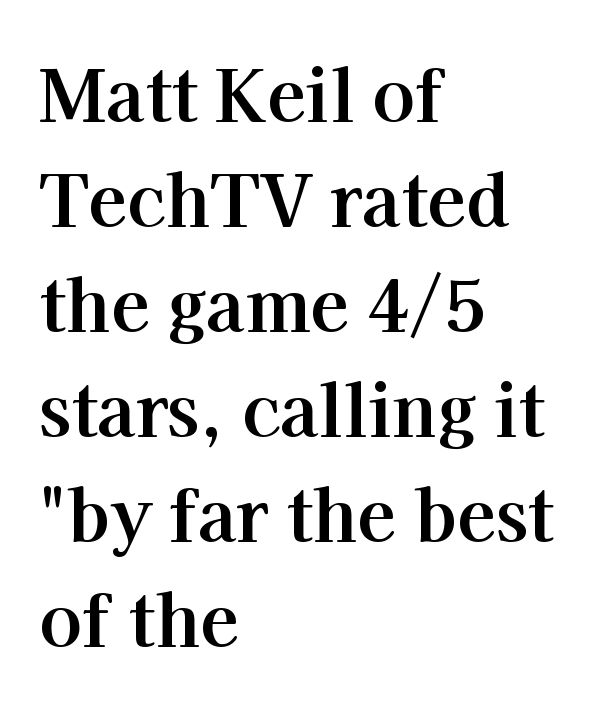
{"serif": "yes", "italic": "no", "bold": "yes", "weight": "bold", "width": "normal", "stroke_contrast": "high", "x_height": "medium", "monospaced": "no", "underline": "no", "align": "left", "line_spacing": "normal", "line_spacing_ratio": 1.48, "letter_spacing": "normal", "letter_spacing_em": 0.0, "glyph_px": 71}
